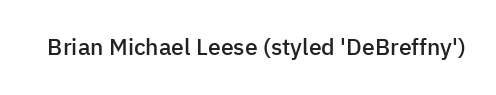
Q: Is the text bold? A: Semi-bold.
Q: Is the text italic (slanted)? A: No, it is upright.
Q: Is the text underlined? A: No.
Q: Is the spacing between letters normal or unusually wide? A: Normal.
